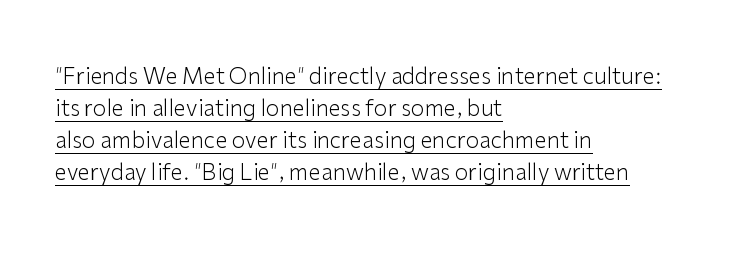
{"italic": "no", "bold": "no", "underline": "yes", "align": "left", "line_spacing": "normal", "line_spacing_ratio": 1.46, "letter_spacing": "normal", "letter_spacing_em": 0.0, "glyph_px": 22}
